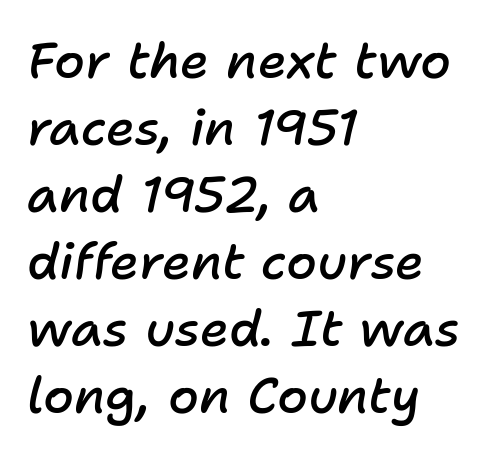
{"italic": "yes", "lean": "right", "slant_degrees": 11, "bold": "semi", "weight": "semibold", "width": "normal", "stroke_contrast": "low", "x_height": "medium", "monospaced": "no", "underline": "no", "align": "left", "line_spacing": "normal", "line_spacing_ratio": 1.34, "letter_spacing": "normal", "letter_spacing_em": 0.0, "glyph_px": 50}
